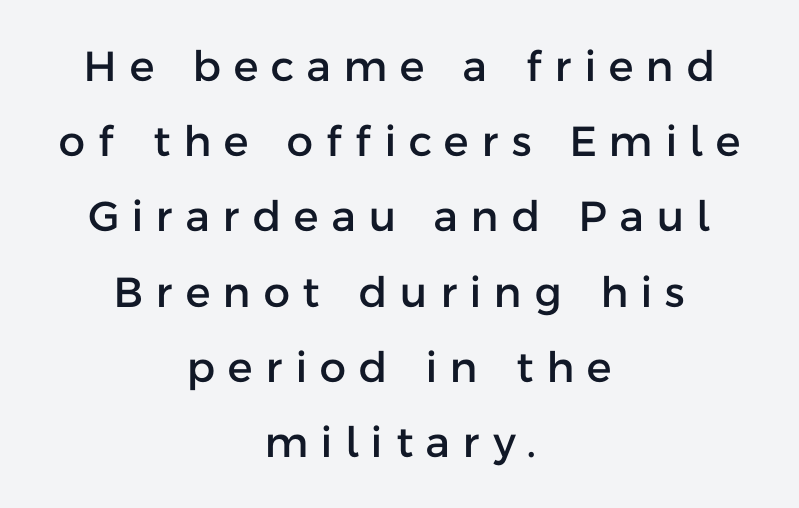
Ascenders rise straight up at ninety degrees. No feet cap the strokes, marking this as sans-serif type. Here the designer chose a conventional face with non-uniform glyph widths. One-word summary of the alignment: center. The space directly below the letters is spotless. The passage shown has open, widely tracked lettering throughout.
